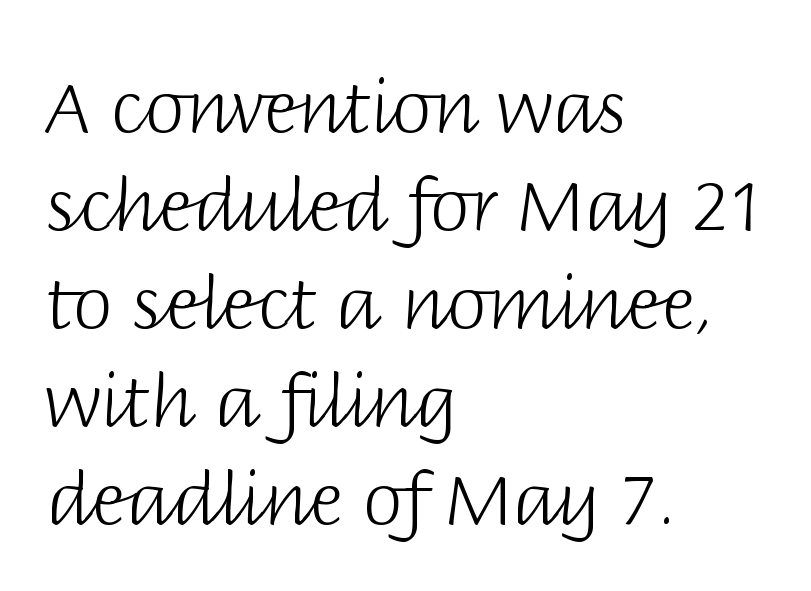
Q: Is the text bold? A: No.
Q: Is the text italic (slanted)? A: No, it is upright.
Q: Is the typeface a serif or a sans-serif typeface? A: Sans-serif.
Q: Is the text underlined? A: No.
Q: How is the paragraph aligned? A: Left-aligned.
Q: Is the spacing between letters normal or unusually wide? A: Normal.
Q: Is the spacing between lines tight, normal or loose? A: Normal.
Q: Width (condensed, normal, or wide)? A: Normal.
Q: Stroke contrast? A: Low.
Q: x-height? A: Large.
Q: Monospaced? A: No.
